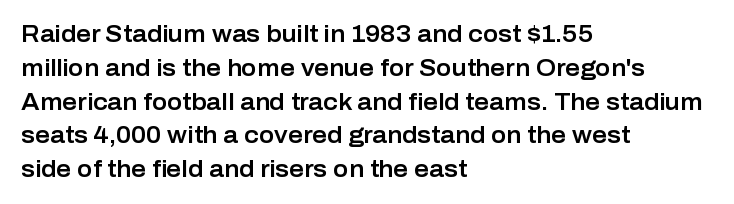
Q: Is the text italic (slanted)? A: No, it is upright.
Q: Is the text underlined? A: No.
Q: How is the paragraph aligned? A: Left-aligned.
Q: Is the spacing between letters normal or unusually wide? A: Normal.
Q: Is the spacing between lines tight, normal or loose? A: Normal.
